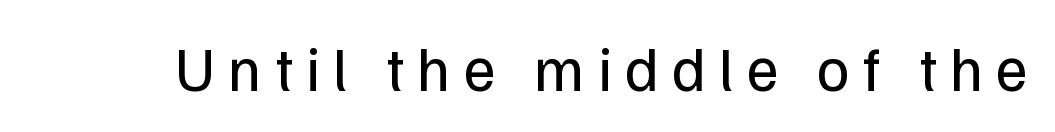
The image shows 62 px regular-weight sans-serif type, upright; set unusually wide letter spacing (+0.21 em), not underlined; low stroke contrast and a medium x-height.
